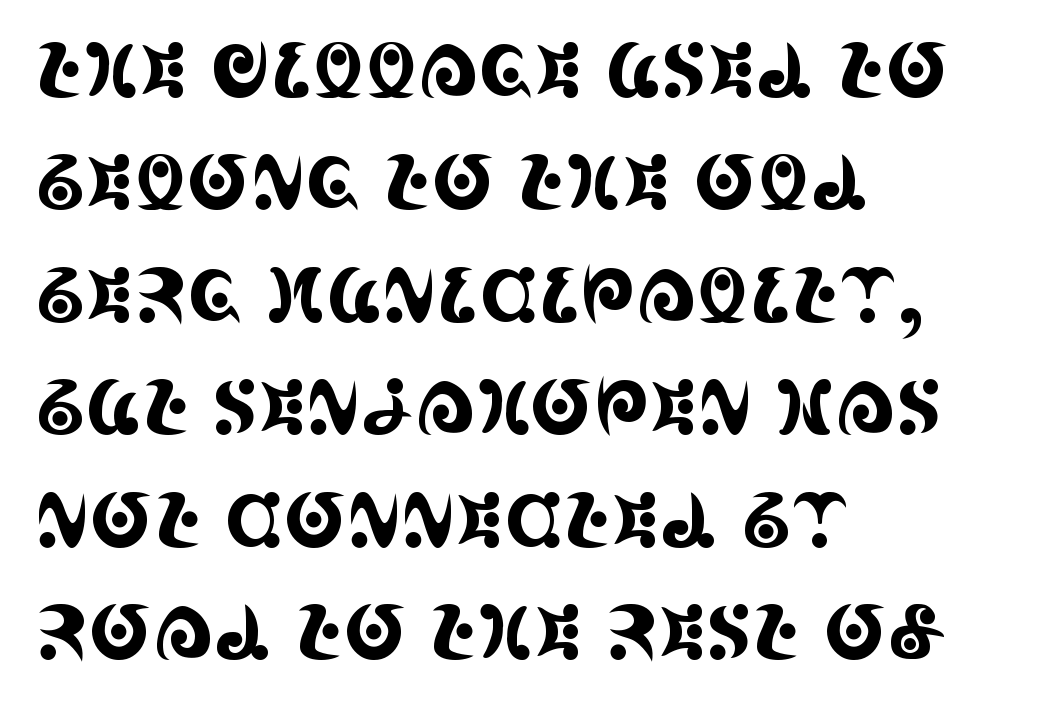
The image shows 75 px condensed serif type, upright; set left-aligned, normal line spacing (1.5x), normal letter spacing, not underlined; a large x-height.
